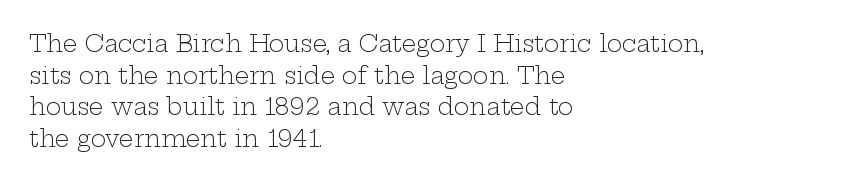
The strokes are not fattened; the text isn't bold. Beneath every word, the page is bare. Every row of glyphs begins at an identical x-position on the left. In terms of posture, this sample is upright.
